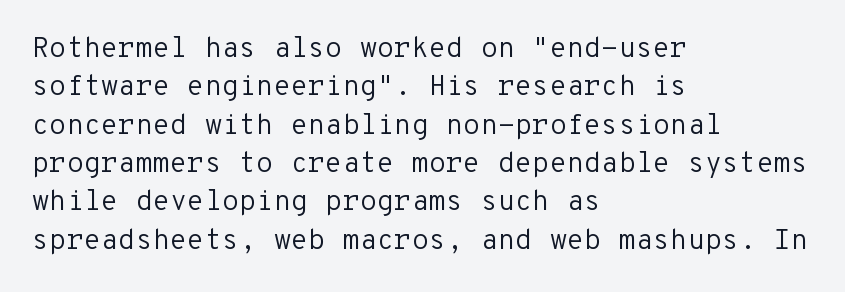
{"serif": "no", "italic": "no", "bold": "no", "weight": "regular", "width": "normal", "stroke_contrast": "low", "x_height": "medium", "monospaced": "yes", "underline": "no", "align": "left", "line_spacing": "normal", "line_spacing_ratio": 1.37, "letter_spacing": "normal", "letter_spacing_em": 0.0, "glyph_px": 28}
